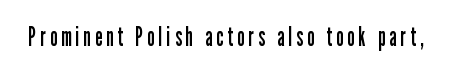
Q: Is the text bold? A: No.
Q: Is the text italic (slanted)? A: No, it is upright.
Q: Is the text underlined? A: No.
